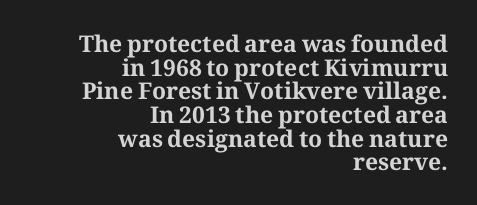
The image shows 23 px bold type, upright; set right-aligned, tight line spacing (1.03x), normal letter spacing, not underlined.
